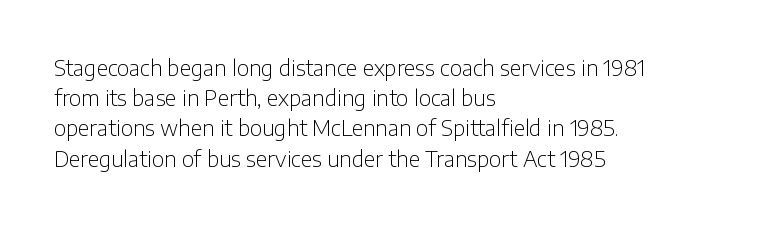
Q: Is the text bold? A: No.
Q: Is the text italic (slanted)? A: No, it is upright.
Q: Is the text underlined? A: No.
Q: How is the paragraph aligned? A: Left-aligned.
Q: Is the spacing between letters normal or unusually wide? A: Normal.
Q: Is the spacing between lines tight, normal or loose? A: Normal.
